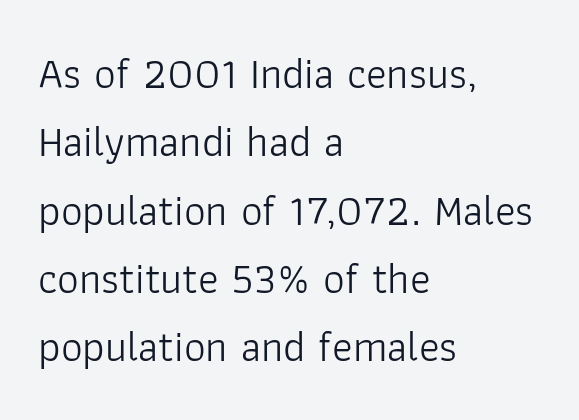
{"serif": "no", "italic": "no", "bold": "no", "weight": "light", "width": "normal", "stroke_contrast": "low", "x_height": "medium", "monospaced": "no", "underline": "no", "align": "left", "line_spacing": "normal", "line_spacing_ratio": 1.59, "letter_spacing": "normal", "letter_spacing_em": 0.0, "glyph_px": 43}
